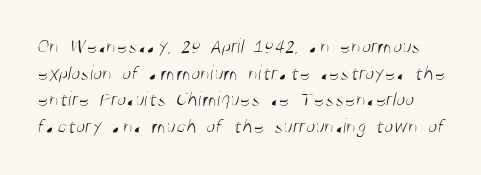
The image shows 21 px text type; set normal line spacing (1.27x), normal letter spacing, not underlined.
